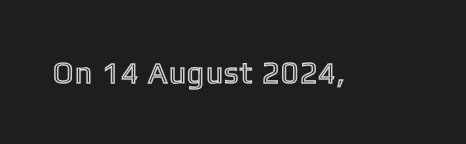
Q: Is the text italic (slanted)? A: No, it is upright.
Q: Is the text underlined? A: No.
Q: Width (condensed, normal, or wide)? A: Condensed.
Q: x-height? A: Medium.
Q: Monospaced? A: No.
